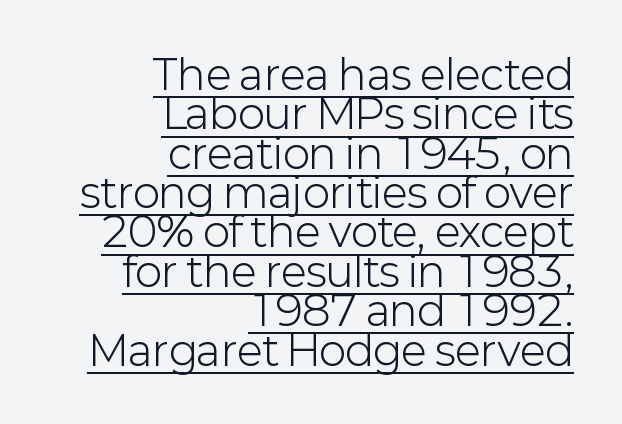
The letters stand upright; this is a roman face. Every word sits above its own underline. Does the copy run flush right? Yes — the right margin is perfectly even. The face used here is rendered with its standard letterfit. Is this a fixed-width face? No — the glyphs have proportional, varying widths.
